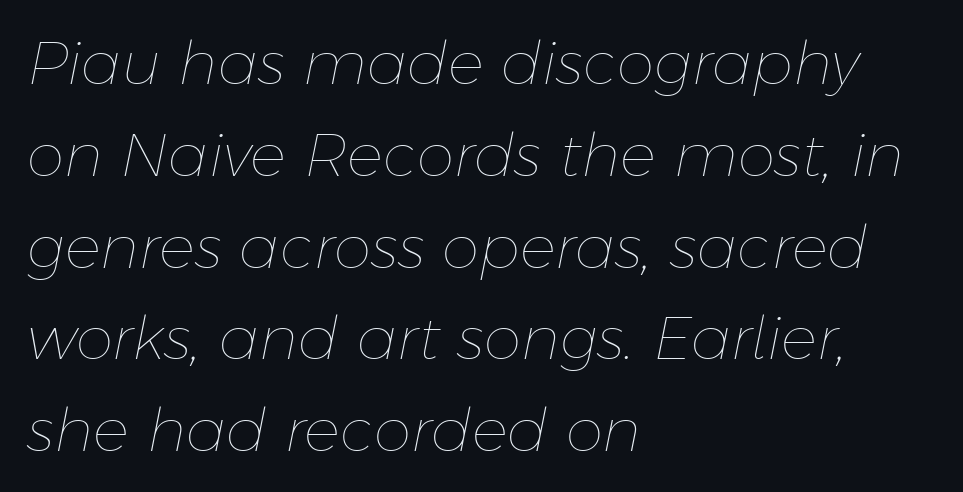
Q: Is the text bold? A: No.
Q: Is the text italic (slanted)? A: Yes, it leans right by about 11 degrees.
Q: Is the text underlined? A: No.
Q: How is the paragraph aligned? A: Left-aligned.
Q: Is the spacing between letters normal or unusually wide? A: Normal.
Q: Is the spacing between lines tight, normal or loose? A: Normal.
Q: Width (condensed, normal, or wide)? A: Normal.
Q: Stroke contrast? A: Low.
Q: x-height? A: Medium.
Q: Monospaced? A: No.
